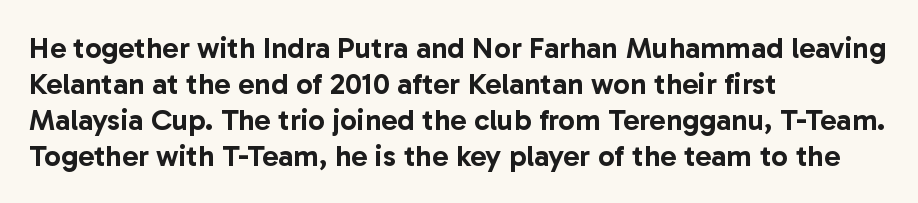
You could not count columns in this text — the font is proportionally spaced. Does the type have serifs? No, each stem ends abruptly. Is the block centered? No — it sits flush against the left margin. Nobody drew a line under any word here. Nope, not italic — everything's standing straight. The gaps between neighbouring characters are ordinary and unremarkable.
